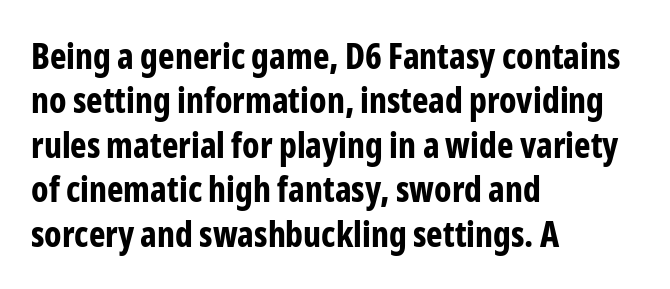
The glyphs are unaccompanied by any horizontal stroke below them. Line starts are locked; line ends wander. Spacing verdict: proportional, widths tailored to each character. Unlike italic type, these characters show no tilt at all. Baseline-to-baseline distance is the conventional proportion of letter height. The typesetting leans heavy: a genuine bold.
